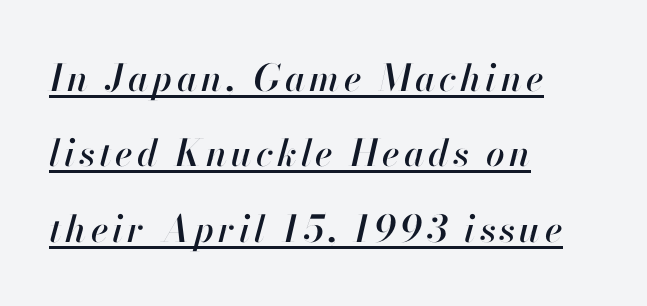
Q: Is the text italic (slanted)? A: Yes, it leans right by about 13 degrees.
Q: Is the text underlined? A: Yes.
Q: How is the paragraph aligned? A: Left-aligned.
Q: Is the spacing between lines tight, normal or loose? A: Loose.
Q: Width (condensed, normal, or wide)? A: Normal.
Q: Stroke contrast? A: High.
Q: x-height? A: Small.
Q: Monospaced? A: No.
